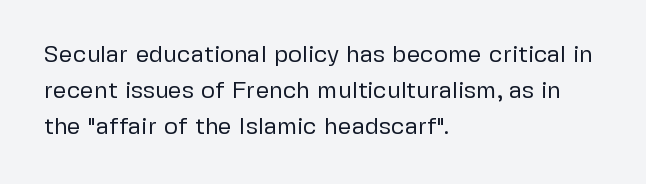
{"italic": "no", "bold": "no", "underline": "no", "align": "left", "line_spacing": "normal", "line_spacing_ratio": 1.51, "letter_spacing": "normal", "letter_spacing_em": 0.0, "glyph_px": 24}
